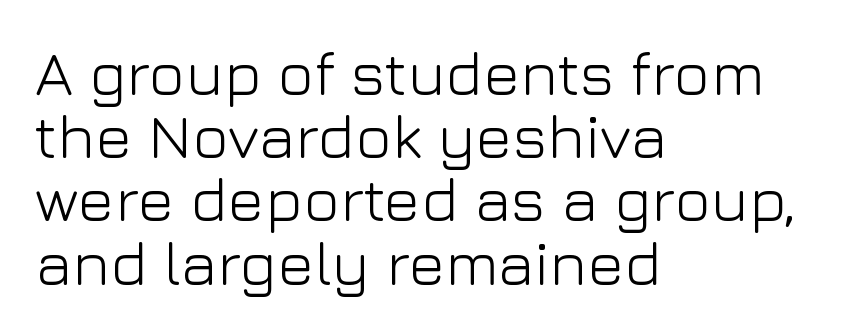
The rendering shows plain stroke endings on the letterforms — a sans-serif design. These lines are rendered in a variable-pitch font. If you drew a line through each stem, it would be perfectly vertical. The space between consecutive lines is stingy.
